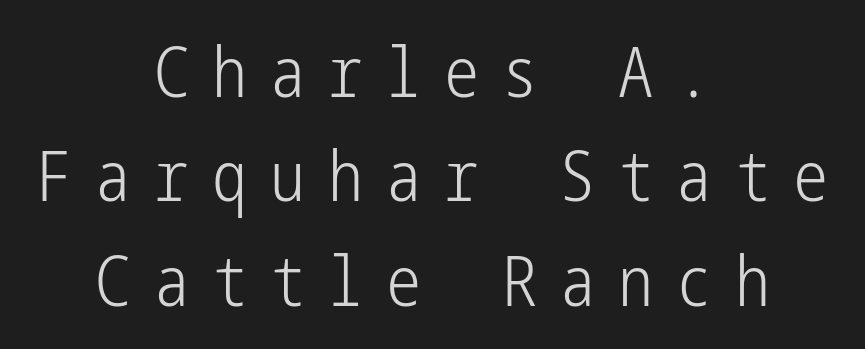
Q: Is the text bold? A: No.
Q: Is the text italic (slanted)? A: No, it is upright.
Q: Is the typeface a serif or a sans-serif typeface? A: Sans-serif.
Q: Is the text underlined? A: No.
Q: How is the paragraph aligned? A: Centered.
Q: Is the spacing between letters normal or unusually wide? A: Unusually wide.
Q: Is the spacing between lines tight, normal or loose? A: Normal.
Q: Width (condensed, normal, or wide)? A: Condensed.
Q: Stroke contrast? A: Low.
Q: x-height? A: Medium.
